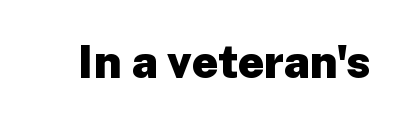
Q: Is the text bold? A: Yes.
Q: Is the text italic (slanted)? A: No, it is upright.
Q: Is the typeface a serif or a sans-serif typeface? A: Sans-serif.
Q: Is the text underlined? A: No.
Q: Is the spacing between letters normal or unusually wide? A: Normal.
Q: Width (condensed, normal, or wide)? A: Normal.
Q: Stroke contrast? A: Low.
Q: x-height? A: Medium.
Q: Monospaced? A: No.
